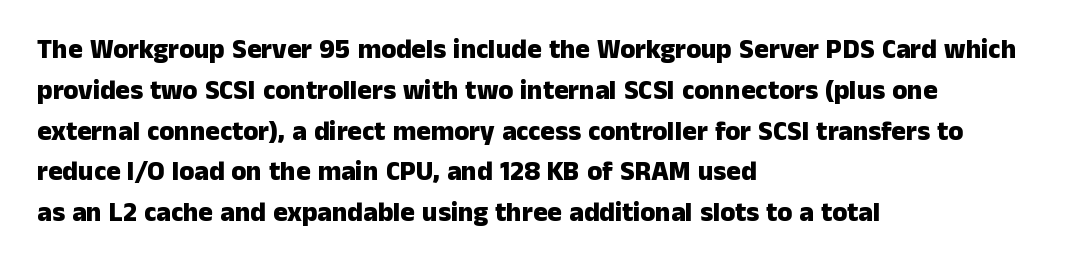
Q: Is the text bold? A: Yes.
Q: Is the text italic (slanted)? A: No, it is upright.
Q: Is the text underlined? A: No.
Q: How is the paragraph aligned? A: Left-aligned.
Q: Is the spacing between letters normal or unusually wide? A: Normal.
Q: Is the spacing between lines tight, normal or loose? A: Normal.
